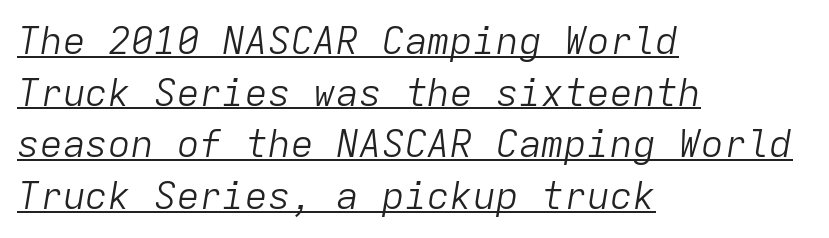
The type is set solid horizontally, with unmodified tracking. Counters stay open thanks to moderate or lighter strokes. Has an underline been added? It has. Designer's note — italics engaged.
